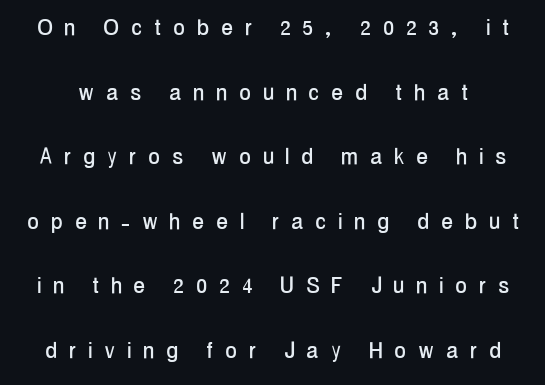
Q: Is the text italic (slanted)? A: No, it is upright.
Q: Is the text underlined? A: No.
Q: Is the spacing between letters normal or unusually wide? A: Unusually wide.
Q: Is the spacing between lines tight, normal or loose? A: Loose.
